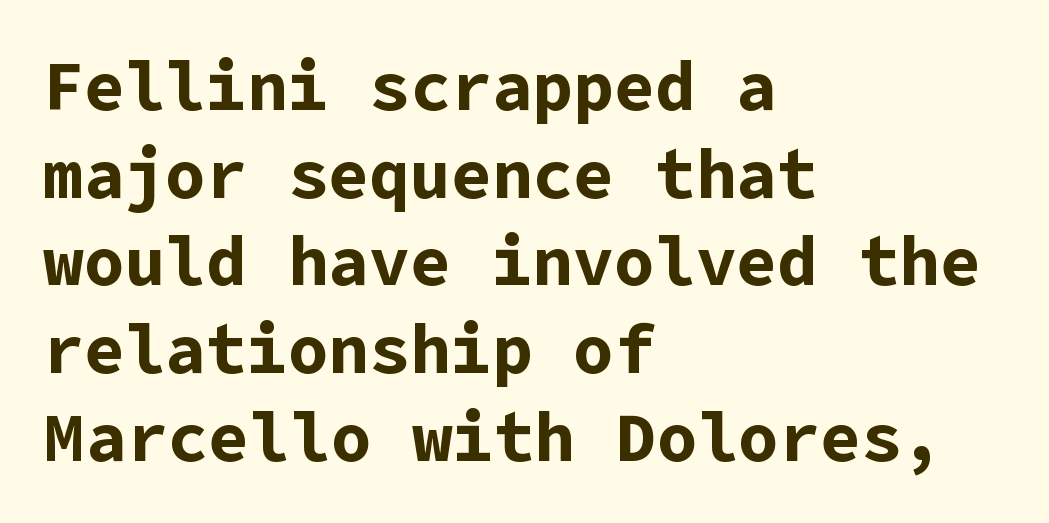
Typographic density is high because the face is bold. The gap between lines stays unmarked. Leftover space on each line is placed entirely after the last word. The type is set solid horizontally, with unmodified tracking. A normal amount of white space separates one row of letters from the next. The rendering shows plain stroke endings on the letterforms — a sans-serif design.
